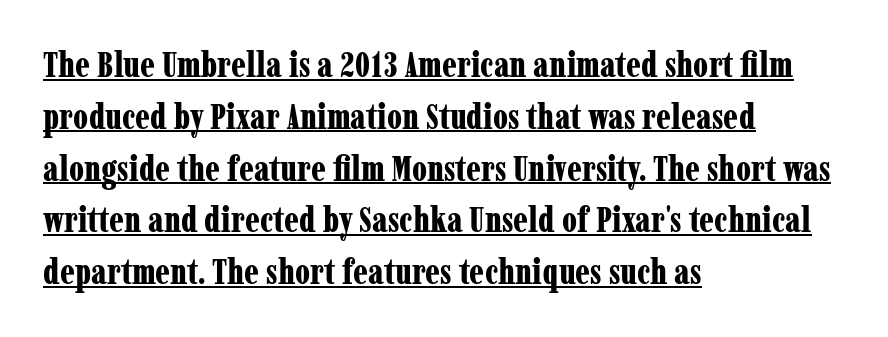
Weight check: bold — yes, fully. Students, observe: this is what conventionally led text looks like. This sample has the flowing, uneven cadence of proportional lettering. The designer went with a serif here, giving each stem small feet. The passage shown has conventional tracking throughout. Characters remain perfectly vertical along every line.
